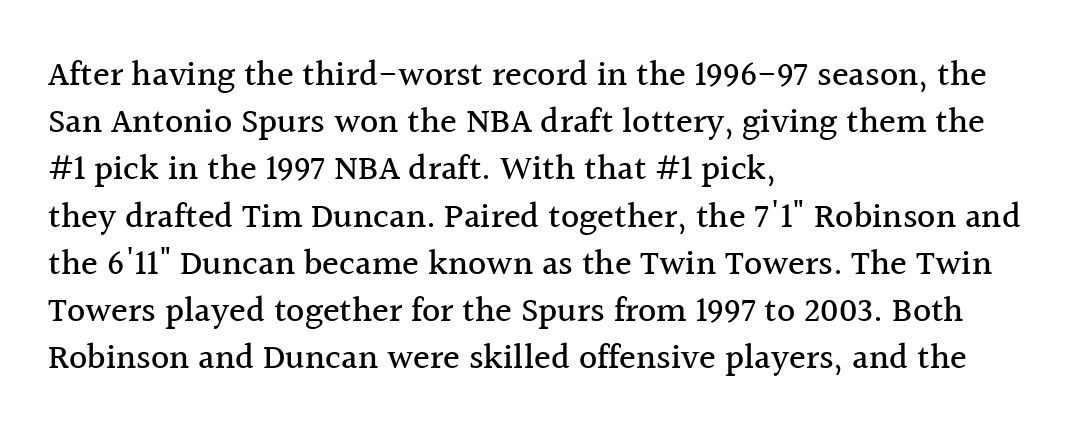
{"serif": "yes", "italic": "no", "width": "normal", "x_height": "medium", "monospaced": "no", "underline": "no", "align": "left", "line_spacing": "normal", "line_spacing_ratio": 1.35, "letter_spacing": "normal", "letter_spacing_em": 0.0, "glyph_px": 35}
